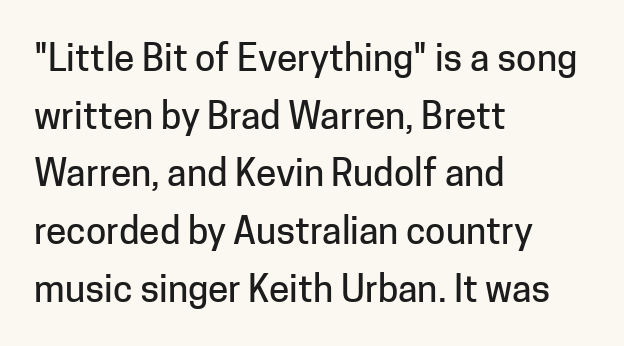
{"serif": "no", "italic": "no", "width": "normal", "stroke_contrast": "low", "x_height": "medium", "monospaced": "no", "underline": "no", "align": "left", "line_spacing": "normal", "line_spacing_ratio": 1.56, "letter_spacing": "normal", "letter_spacing_em": 0.0, "glyph_px": 37}
